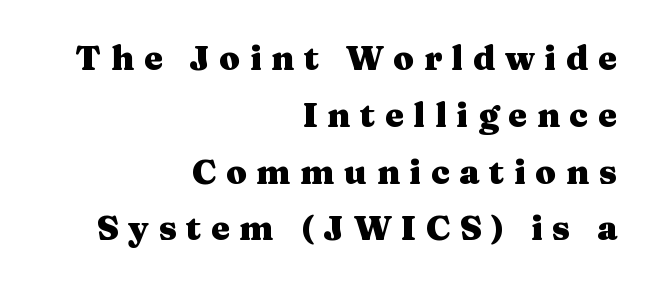
The image shows 34 px heavy, wide serif type, upright; set right-aligned, normal line spacing (1.67x), unusually wide letter spacing (+0.28 em), not underlined; medium stroke contrast and a medium x-height.
